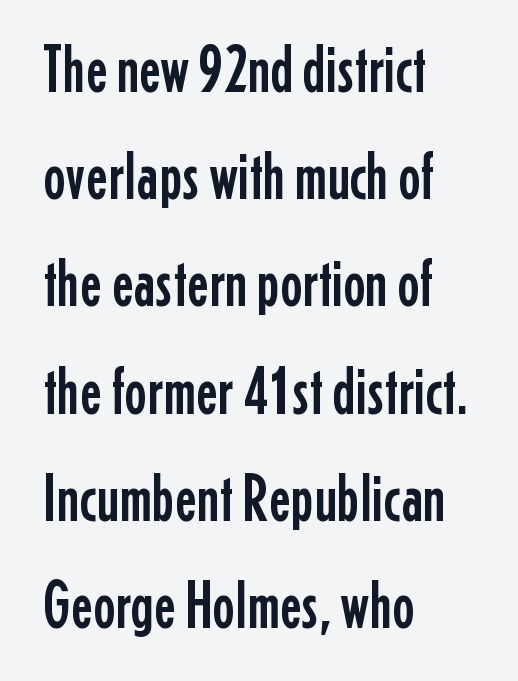
A student would call this left alignment; a typographer would say flush left, rag right. Check under the words: just untouched page. Varying glyph widths throughout — classic text-font behaviour. Whoever set this chose a conventional vertical rhythm.
